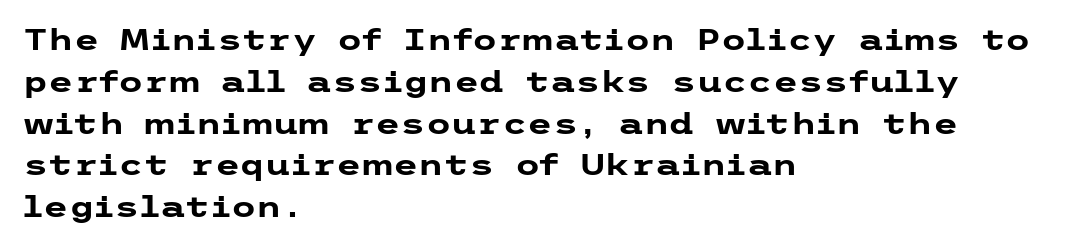
{"serif": "no", "italic": "no", "bold": "yes", "weight": "heavy", "width": "wide", "stroke_contrast": "low", "x_height": "medium", "underline": "no", "align": "left", "line_spacing": "normal", "line_spacing_ratio": 1.44, "letter_spacing": "normal", "letter_spacing_em": 0.0, "glyph_px": 29}
